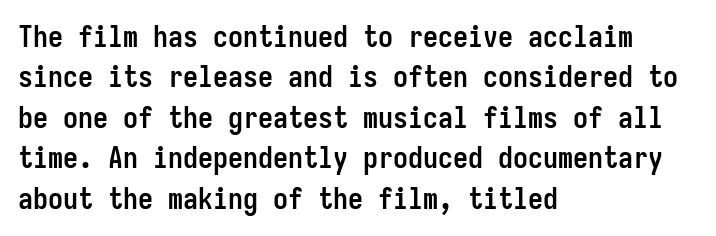
Q: Is the text bold? A: Yes.
Q: Is the text italic (slanted)? A: No, it is upright.
Q: Is the typeface a serif or a sans-serif typeface? A: Sans-serif.
Q: Is the text underlined? A: No.
Q: How is the paragraph aligned? A: Left-aligned.
Q: Is the spacing between letters normal or unusually wide? A: Normal.
Q: Is the spacing between lines tight, normal or loose? A: Normal.
Q: Width (condensed, normal, or wide)? A: Condensed.
Q: Stroke contrast? A: Low.
Q: x-height? A: Medium.
Q: Monospaced? A: Yes.
